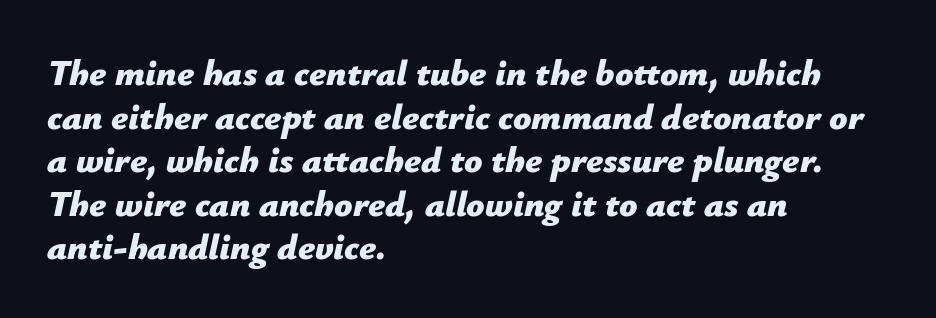
Q: Is the text bold? A: Yes.
Q: Is the text italic (slanted)? A: Yes, it leans right by about 12 degrees.
Q: Is the text underlined? A: No.
Q: How is the paragraph aligned? A: Left-aligned.
Q: Is the spacing between letters normal or unusually wide? A: Normal.
Q: Width (condensed, normal, or wide)? A: Normal.
Q: Stroke contrast? A: Low.
Q: x-height? A: Medium.
Q: Monospaced? A: No.
